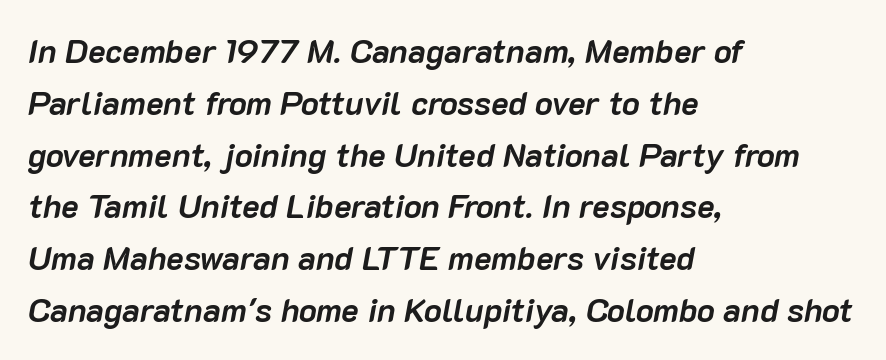
Leftover space on each line is placed entirely after the last word. The passage shown is typed in a proportional face where columns would drift. This sample keeps an unexceptional amount of space between lines. Has an underline been added? It has not.
